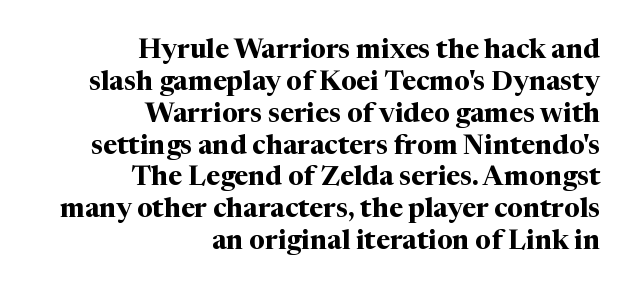
{"italic": "no", "bold": "yes", "underline": "no", "align": "right", "line_spacing_ratio": 1.18, "letter_spacing": "normal", "letter_spacing_em": 0.0, "glyph_px": 27}
